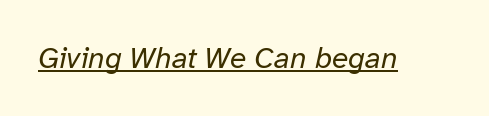
Q: Is the text bold? A: No.
Q: Is the text italic (slanted)? A: Yes, it leans right by about 12 degrees.
Q: Is the text underlined? A: Yes.
Q: Is the spacing between letters normal or unusually wide? A: Normal.
Q: Width (condensed, normal, or wide)? A: Normal.
Q: Stroke contrast? A: Low.
Q: x-height? A: Medium.
Q: Monospaced? A: No.
